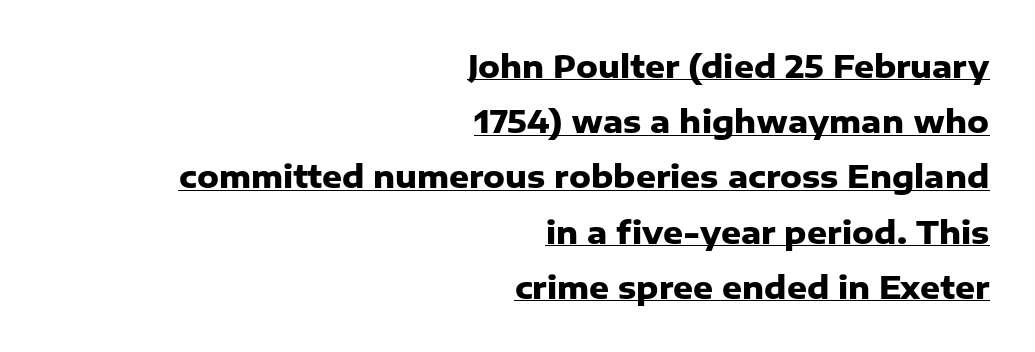
Q: Is the text bold? A: Yes.
Q: Is the text italic (slanted)? A: No, it is upright.
Q: Is the typeface a serif or a sans-serif typeface? A: Sans-serif.
Q: Is the text underlined? A: Yes.
Q: How is the paragraph aligned? A: Right-aligned.
Q: Is the spacing between letters normal or unusually wide? A: Normal.
Q: Width (condensed, normal, or wide)? A: Normal.
Q: Stroke contrast? A: Low.
Q: x-height? A: Medium.
Q: Monospaced? A: No.
